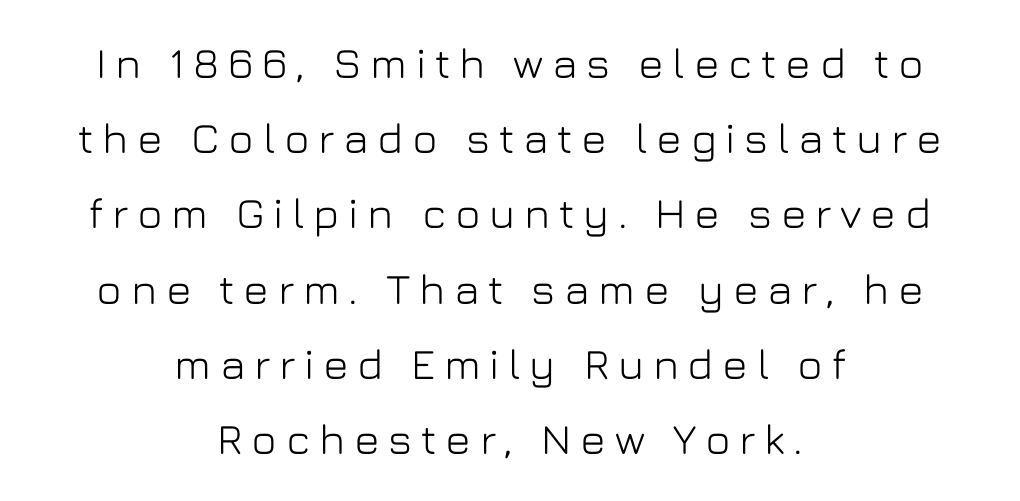
In terms of letterform style, serifs are entirely absent. Is this a fixed-width face? No — the glyphs have proportional, varying widths. The lettering stays uniformly vertical, giving the passage a roman look. The line texture is sparse and dotted thanks to wide tracking. Centered paragraph, ragged on both sides. The baseline area is clear.
